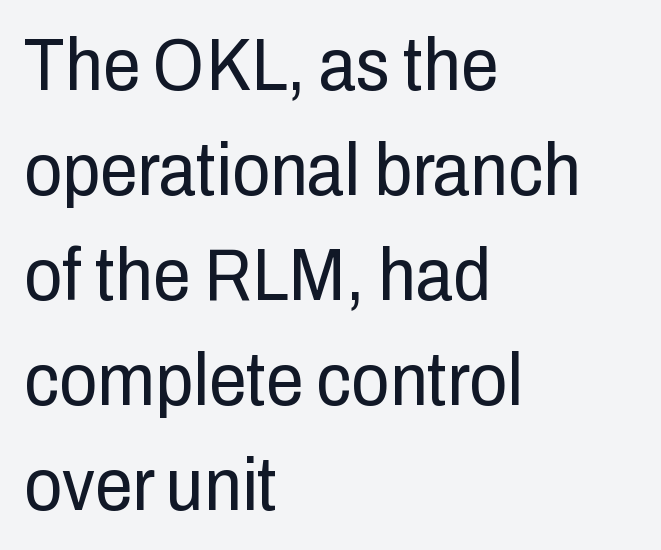
Q: Is the text bold? A: No.
Q: Is the text italic (slanted)? A: No, it is upright.
Q: Is the typeface a serif or a sans-serif typeface? A: Sans-serif.
Q: Is the text underlined? A: No.
Q: How is the paragraph aligned? A: Left-aligned.
Q: Is the spacing between letters normal or unusually wide? A: Normal.
Q: Is the spacing between lines tight, normal or loose? A: Normal.
Q: Width (condensed, normal, or wide)? A: Condensed.
Q: Stroke contrast? A: Low.
Q: x-height? A: Medium.
Q: Monospaced? A: No.
